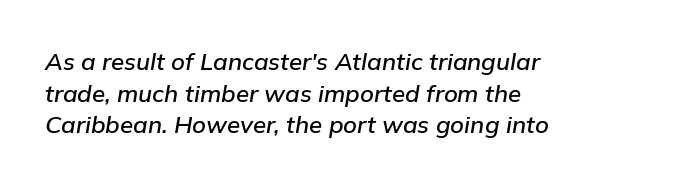
Whoever set this chose a conventional vertical rhythm. Italic? Definitely — the glyphs are oblique. Underline: absent. Words appear dense and cohesive because spacing is normal.
